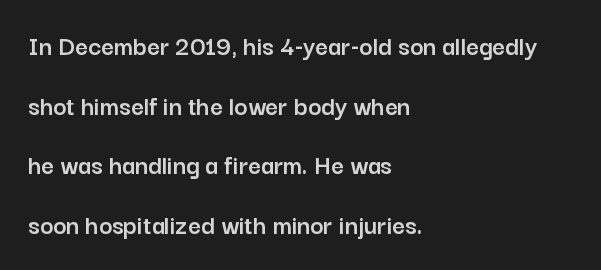
These lines are rendered in a variable-pitch font. Vertical spacing — loose. Descenders hang freely into open space. Regarding serifs, this sample does without them. Default kerning and tracking; the words read as compact shapes. This rendering uses left alignment, leaving the right contour irregular.
